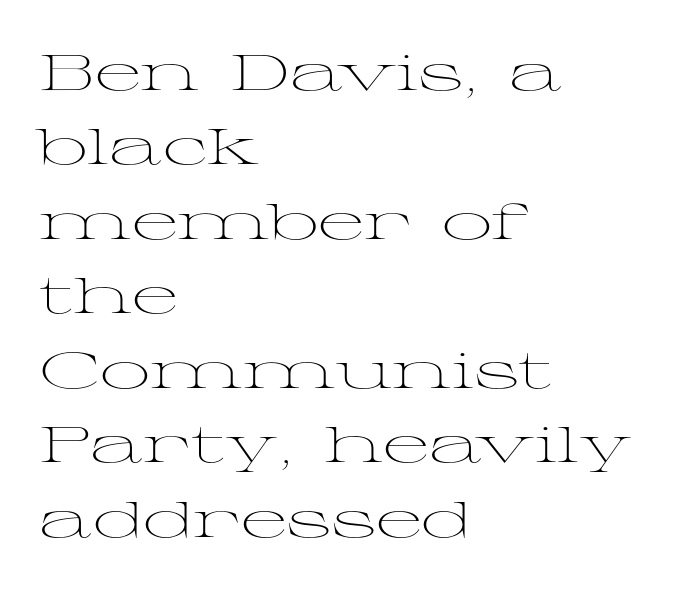
Q: Is the text bold? A: No.
Q: Is the text italic (slanted)? A: No, it is upright.
Q: Is the typeface a serif or a sans-serif typeface? A: Serif.
Q: Is the text underlined? A: No.
Q: How is the paragraph aligned? A: Left-aligned.
Q: Is the spacing between letters normal or unusually wide? A: Normal.
Q: Is the spacing between lines tight, normal or loose? A: Normal.
Q: Width (condensed, normal, or wide)? A: Wide.
Q: Stroke contrast? A: Medium.
Q: x-height? A: Medium.
Q: Monospaced? A: No.
